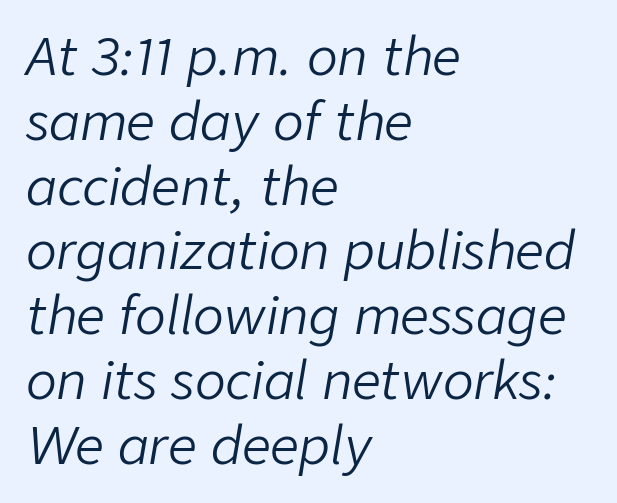
Q: Is the text bold? A: No.
Q: Is the text italic (slanted)? A: Yes, it leans right by about 9 degrees.
Q: Is the text underlined? A: No.
Q: How is the paragraph aligned? A: Left-aligned.
Q: Is the spacing between letters normal or unusually wide? A: Normal.
Q: Is the spacing between lines tight, normal or loose? A: Normal.
Q: Width (condensed, normal, or wide)? A: Normal.
Q: Stroke contrast? A: Low.
Q: x-height? A: Medium.
Q: Monospaced? A: No.
